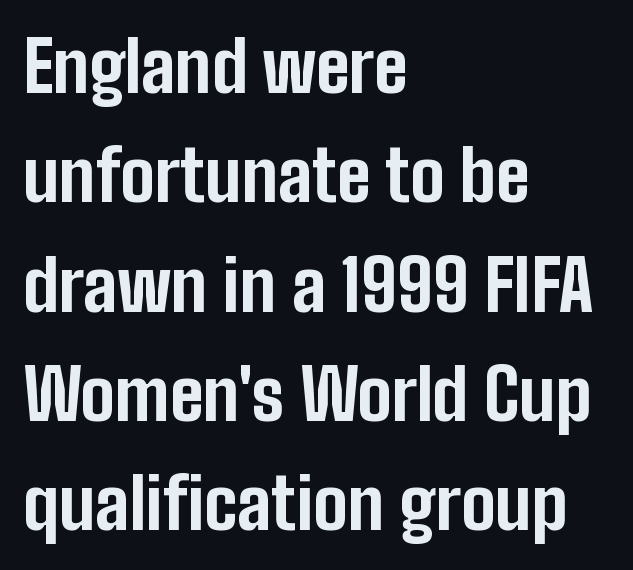
Q: Is the text bold? A: Yes.
Q: Is the text italic (slanted)? A: No, it is upright.
Q: Is the typeface a serif or a sans-serif typeface? A: Sans-serif.
Q: Is the text underlined? A: No.
Q: How is the paragraph aligned? A: Left-aligned.
Q: Is the spacing between letters normal or unusually wide? A: Normal.
Q: Is the spacing between lines tight, normal or loose? A: Normal.
Q: Width (condensed, normal, or wide)? A: Condensed.
Q: Stroke contrast? A: Low.
Q: x-height? A: Medium.
Q: Monospaced? A: No.
